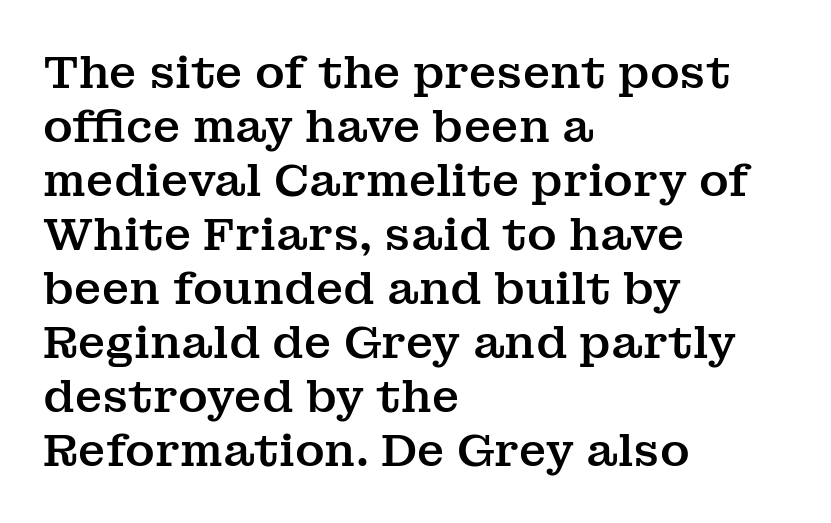
Q: Is the text italic (slanted)? A: No, it is upright.
Q: Is the typeface a serif or a sans-serif typeface? A: Serif.
Q: Is the text underlined? A: No.
Q: How is the paragraph aligned? A: Left-aligned.
Q: Is the spacing between letters normal or unusually wide? A: Normal.
Q: Width (condensed, normal, or wide)? A: Normal.
Q: Stroke contrast? A: Medium.
Q: x-height? A: Medium.
Q: Monospaced? A: No.
